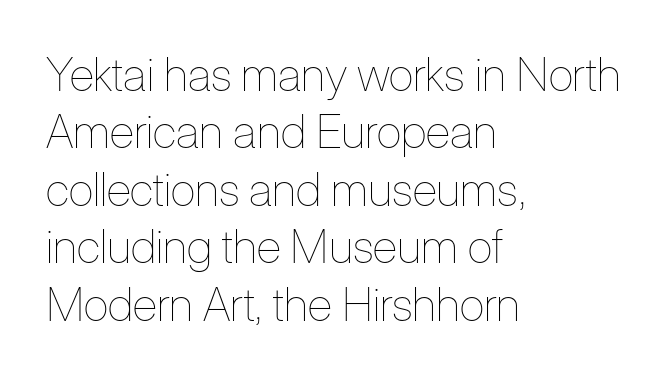
Q: Is the text bold? A: No.
Q: Is the text italic (slanted)? A: No, it is upright.
Q: Is the text underlined? A: No.
Q: How is the paragraph aligned? A: Left-aligned.
Q: Is the spacing between letters normal or unusually wide? A: Normal.
Q: Is the spacing between lines tight, normal or loose? A: Normal.
Q: Width (condensed, normal, or wide)? A: Condensed.
Q: Stroke contrast? A: Low.
Q: x-height? A: Medium.
Q: Monospaced? A: No.
